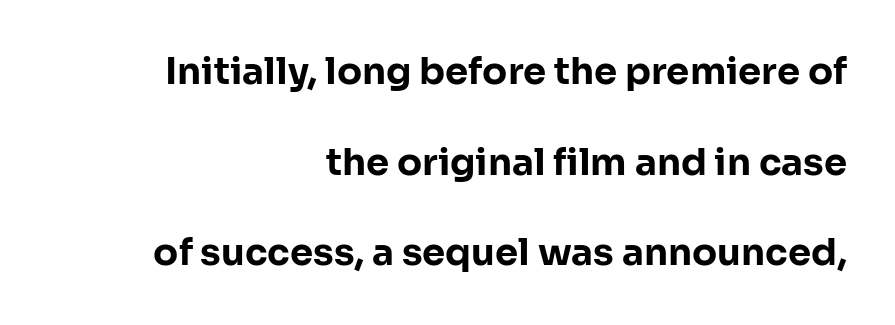
The image shows 37 px bold sans-serif type, upright; set right-aligned, loose line spacing (2.45x), normal letter spacing, not underlined; low stroke contrast and a medium x-height.
